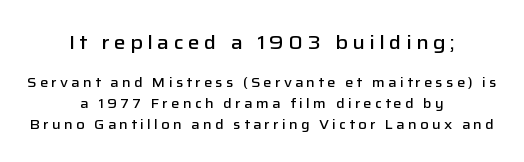
The image shows 20 px text type, upright; set centered, normal line spacing (1.47x), unusually wide letter spacing (+0.22 em), not underlined; the first (top) block is 1.43x larger.
